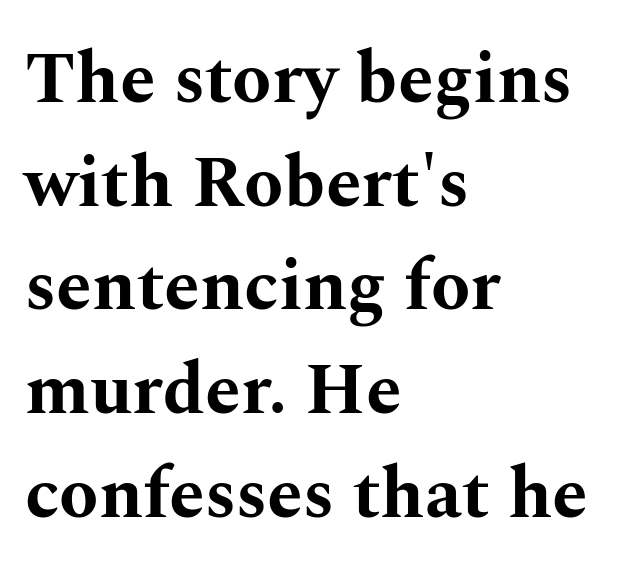
Heavy-handed strokes throughout: this text is bold. This rendering features lettering with no underline. Nobody touched the tracking dial on this one. If you drew a ruler down the left edge, every line would touch it.
